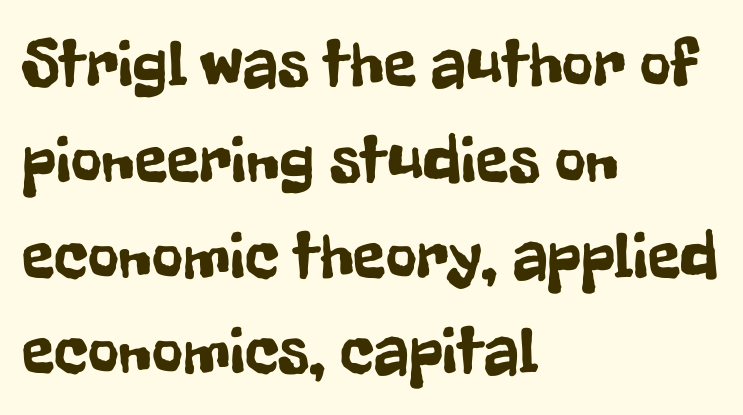
The image shows 67 px condensed sans-serif type, upright; set left-aligned, normal line spacing (1.43x), normal letter spacing, not underlined; low stroke contrast and a medium x-height.
